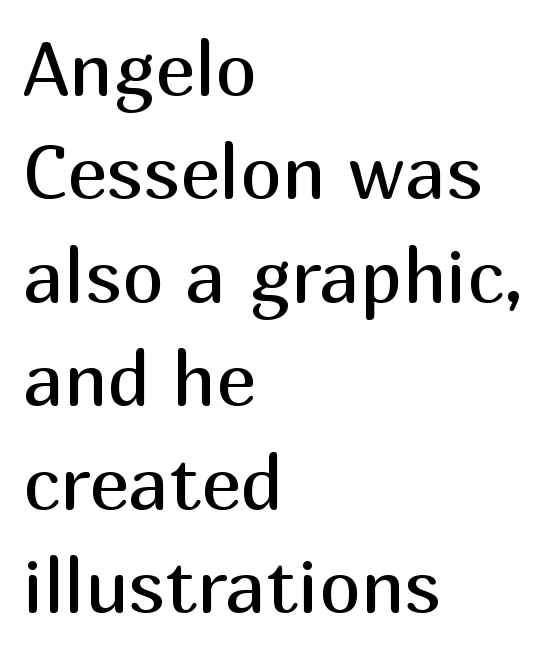
These lines were composed using upright roman letters. No chunkiness to these letters — they're not bold. Each word holds together tightly as a unit, with standard inter-letter gaps. Bare-footed words on every line. Left-aligned paragraph, ragged on the right.
